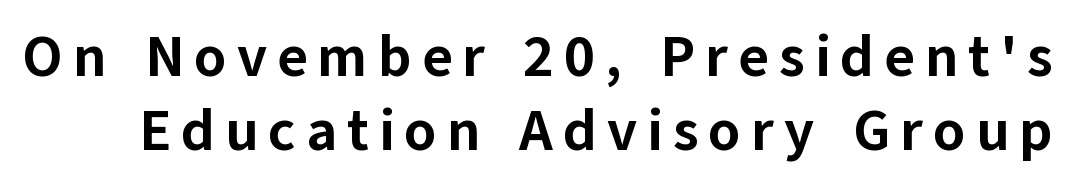
The image shows 58 px bold sans-serif type, upright; set normal line spacing (1.28x), not underlined; low stroke contrast and a medium x-height.
